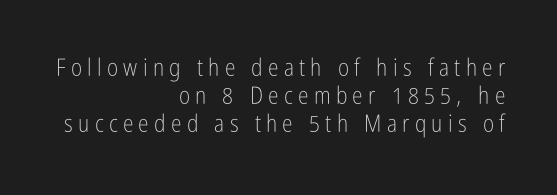
Q: Is the text bold? A: No.
Q: Is the text italic (slanted)? A: No, it is upright.
Q: Is the text underlined? A: No.
Q: How is the paragraph aligned? A: Right-aligned.
Q: Is the spacing between letters normal or unusually wide? A: Unusually wide.
